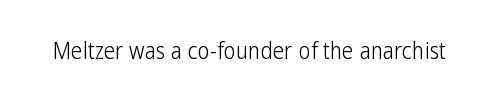
{"italic": "no", "bold": "no", "underline": "no", "letter_spacing": "normal", "letter_spacing_em": 0.0, "glyph_px": 23}
